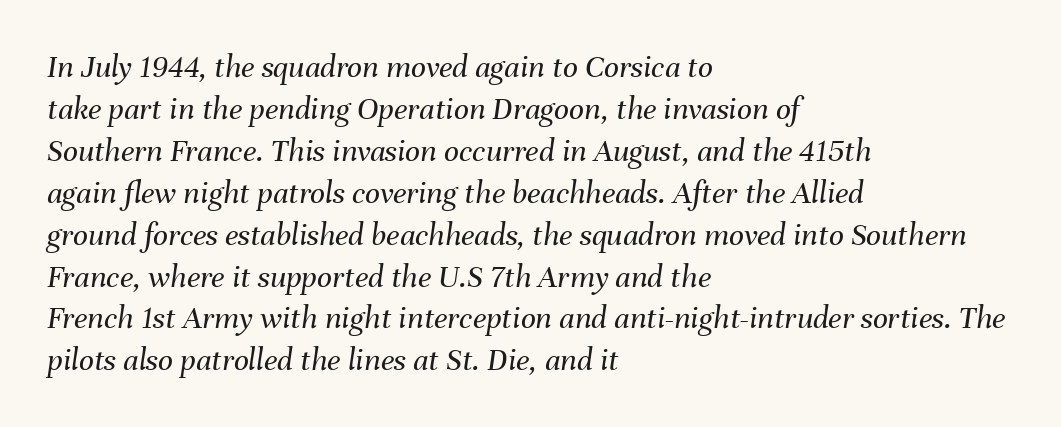
The image shows 33 px regular-weight type, italic (leaning right); set left-aligned, normal line spacing (1.27x), normal letter spacing, not underlined; medium stroke contrast and a medium x-height.
